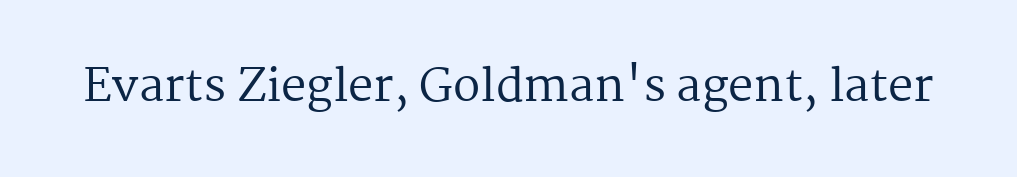
Q: Is the text bold? A: No.
Q: Is the text italic (slanted)? A: No, it is upright.
Q: Is the typeface a serif or a sans-serif typeface? A: Serif.
Q: Is the text underlined? A: No.
Q: Is the spacing between letters normal or unusually wide? A: Normal.
Q: Width (condensed, normal, or wide)? A: Normal.
Q: Stroke contrast? A: Medium.
Q: x-height? A: Medium.
Q: Monospaced? A: No.
